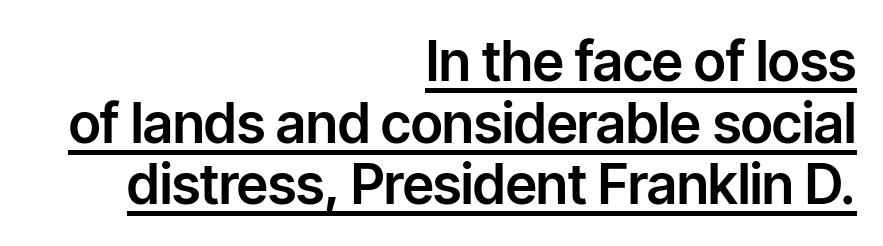
Every row of glyphs terminates at an identical x-position on the right. Glyph-to-glyph distance matches everyday printed text. Unlike a traditional serif, this face leaves its strokes unadorned. Every word sits above its own underline. Think of a printed novel: that variable character pitch is what you see here.
